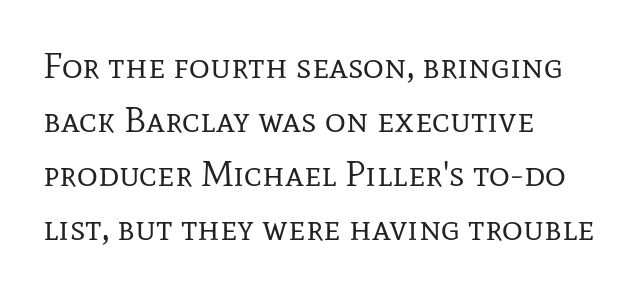
{"serif": "yes", "italic": "no", "bold": "no", "weight": "regular", "width": "normal", "stroke_contrast": "low", "x_height": "medium", "monospaced": "no", "underline": "no", "align": "left", "line_spacing": "normal", "line_spacing_ratio": 1.5, "letter_spacing": "normal", "letter_spacing_em": 0.0, "glyph_px": 36}
